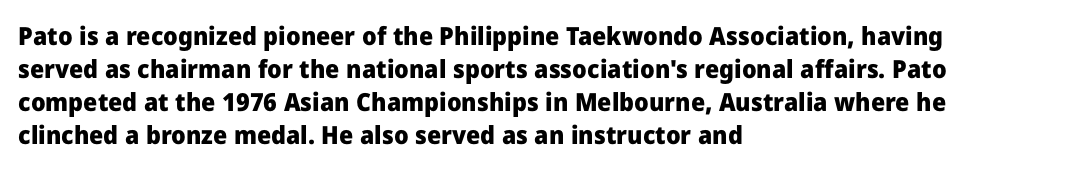
The image shows 25 px bold type, upright; set left-aligned, normal line spacing (1.32x), normal letter spacing, not underlined.
